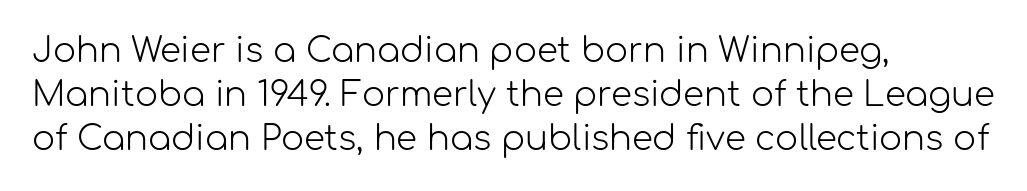
Q: Is the text bold? A: No.
Q: Is the text italic (slanted)? A: No, it is upright.
Q: Is the typeface a serif or a sans-serif typeface? A: Sans-serif.
Q: Is the text underlined? A: No.
Q: How is the paragraph aligned? A: Left-aligned.
Q: Is the spacing between letters normal or unusually wide? A: Normal.
Q: Is the spacing between lines tight, normal or loose? A: Normal.
Q: Width (condensed, normal, or wide)? A: Normal.
Q: Stroke contrast? A: Low.
Q: x-height? A: Medium.
Q: Monospaced? A: No.
